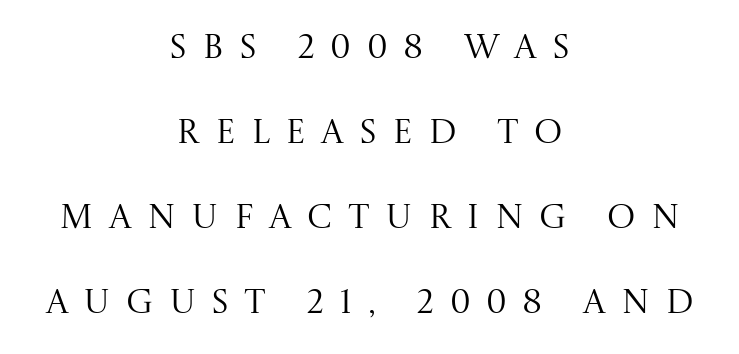
The font sits on the lighter half of the weight spectrum, regular included. Both edges are ragged and mirror each other, which tells us the setting is centered. Is this a fixed-width face? No — the glyphs have proportional, varying widths. The glyphs in this specimen are seriffed.
